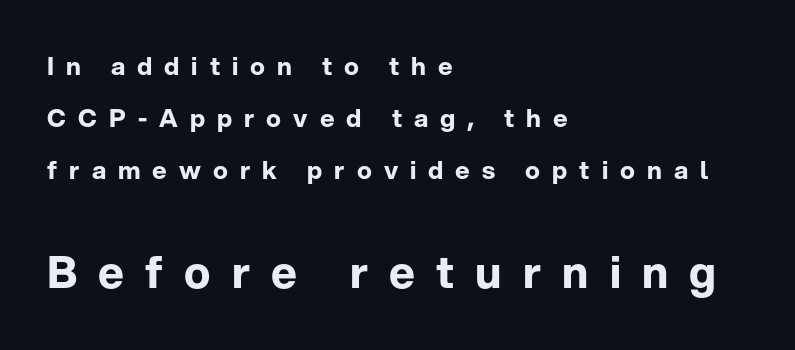
The image shows 44 px bold sans-serif type, upright; set left-aligned, loose line spacing (2.09x), unusually wide letter spacing (+0.48 em), not underlined; the second (bottom) block is 1.76x larger; low stroke contrast and a medium x-height.
